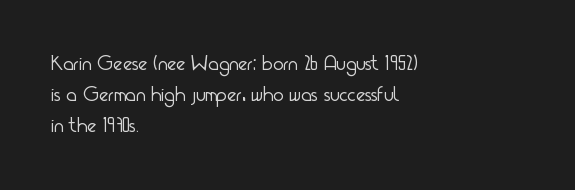
{"italic": "no", "bold": "no", "underline": "no", "align": "left", "line_spacing": "normal", "line_spacing_ratio": 1.41, "letter_spacing": "normal", "letter_spacing_em": 0.0, "glyph_px": 22}
